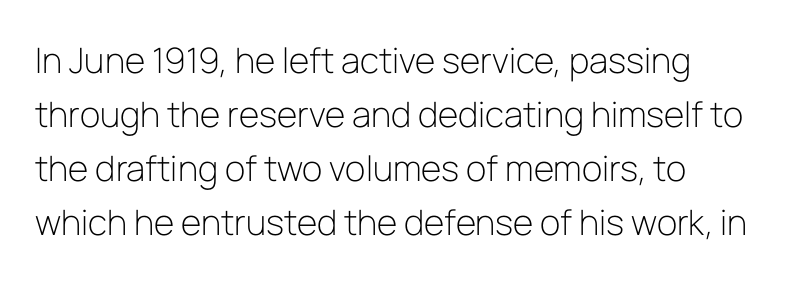
The passage shown is not bold in any degree. The typeface chosen for these lines omits serifs. The rendering keeps characters at their native spacing. A classic flush-left, rag-right setting is used for this passage.
